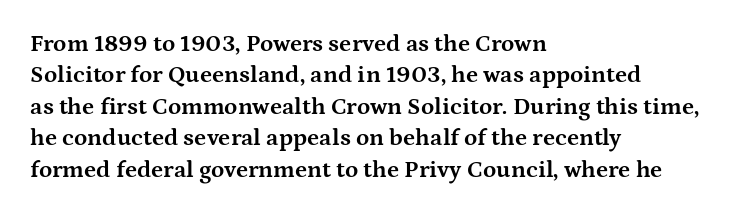
{"italic": "no", "bold": "yes", "underline": "no", "align": "left", "line_spacing": "normal", "line_spacing_ratio": 1.31, "letter_spacing": "normal", "letter_spacing_em": 0.0, "glyph_px": 24}
